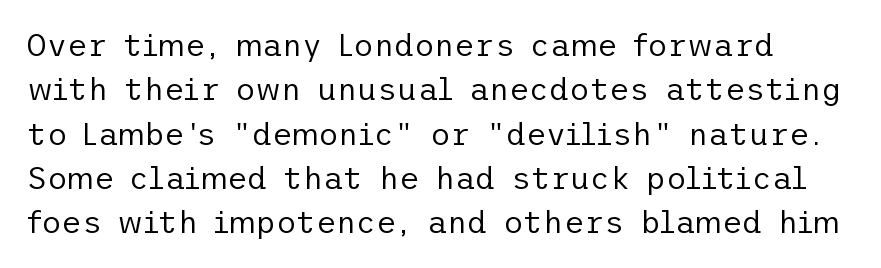
Q: Is the text bold? A: No.
Q: Is the text italic (slanted)? A: No, it is upright.
Q: Is the typeface a serif or a sans-serif typeface? A: Sans-serif.
Q: Is the text underlined? A: No.
Q: Is the spacing between letters normal or unusually wide? A: Normal.
Q: Is the spacing between lines tight, normal or loose? A: Normal.
Q: Width (condensed, normal, or wide)? A: Normal.
Q: Stroke contrast? A: Low.
Q: x-height? A: Medium.
